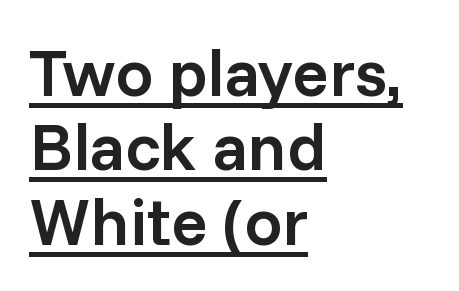
The characters display no serif detailing; their extremities are plain. A typesetter would call this leading minimal, almost set solid. Varying glyph widths throughout — classic text-font behaviour. Stems and bowls a touch heavier than normal — semibold. This is roman type, the default non-slanted kind. The horizontal fit of the characters is conventional and even.
